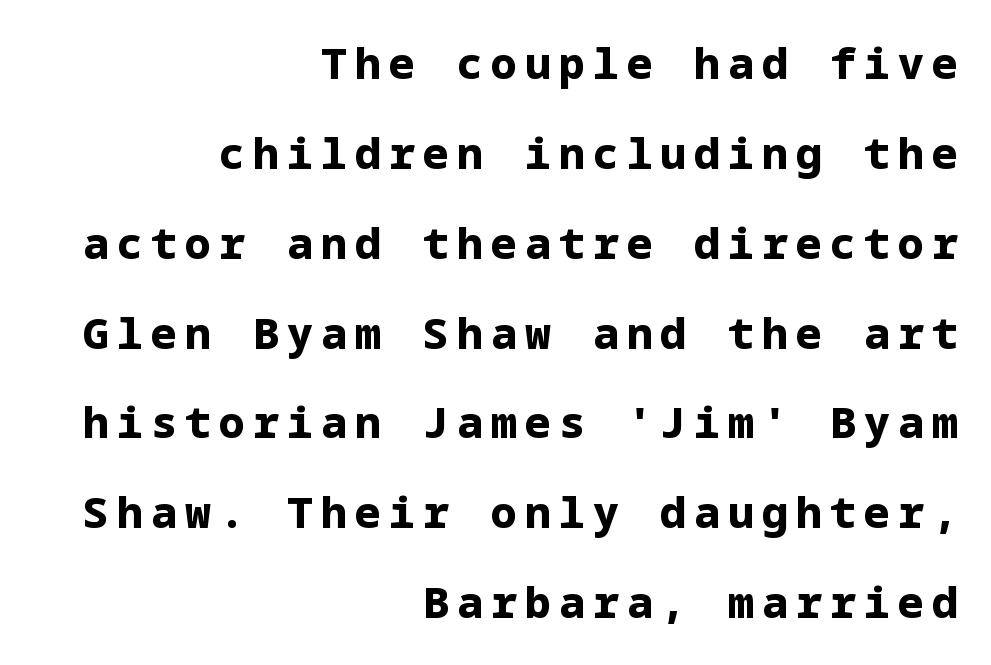
This sample is right-justified, so line beginnings fall wherever the words allow. The face used here is a sans, in the tradition of grotesques and geometrics. Chunky letters — that's bold for sure. What's the leading like? Stretched, with rows far apart. Unlike italic type, these characters show no tilt at all. Unmarked baselines from the first word to the last.
